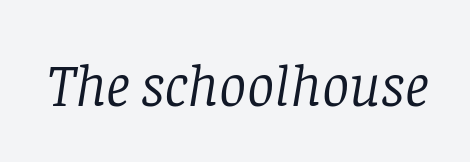
Q: Is the text bold? A: No.
Q: Is the text italic (slanted)? A: Yes, it leans right by about 8 degrees.
Q: Is the typeface a serif or a sans-serif typeface? A: Serif.
Q: Is the text underlined? A: No.
Q: Is the spacing between letters normal or unusually wide? A: Normal.
Q: Width (condensed, normal, or wide)? A: Normal.
Q: Stroke contrast? A: Low.
Q: x-height? A: Large.
Q: Monospaced? A: No.
